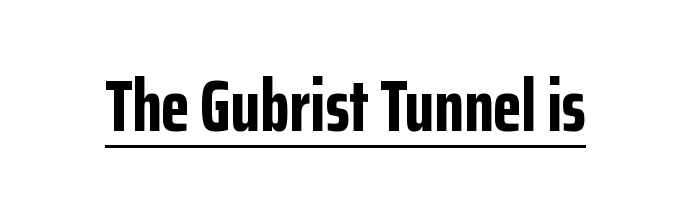
The image shows 74 px bold, condensed sans-serif type, upright; set normal letter spacing, underlined; low stroke contrast and a medium x-height.
